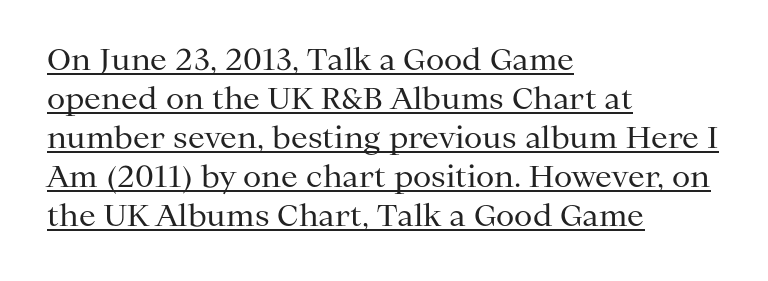
The image shows 30 px regular-weight serif type, upright; set left-aligned, normal line spacing (1.3x), normal letter spacing, underlined; medium stroke contrast and a medium x-height.
